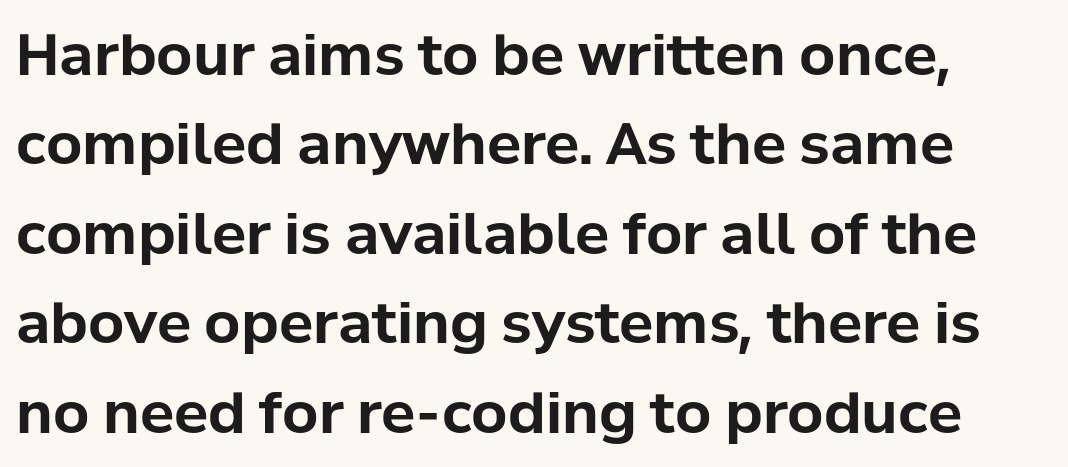
The image shows 57 px bold sans-serif type, upright; set normal line spacing (1.57x), normal letter spacing, not underlined; low stroke contrast and a medium x-height.
